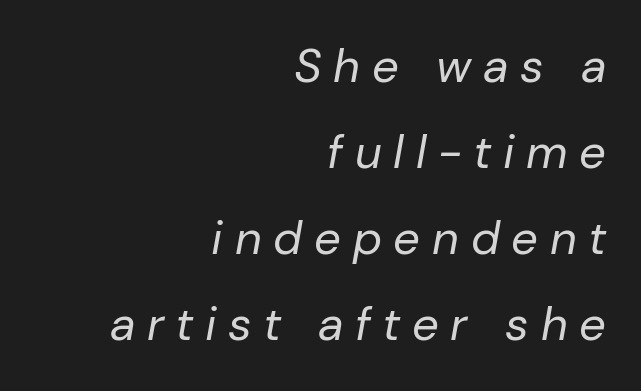
A typesetter would call this proportional, since set widths differ per character. This rendering features lettering with no underline. Each word looks stretched out because of the extra space between its letters. The weight would be labelled regular, book, light, or lighter still.
